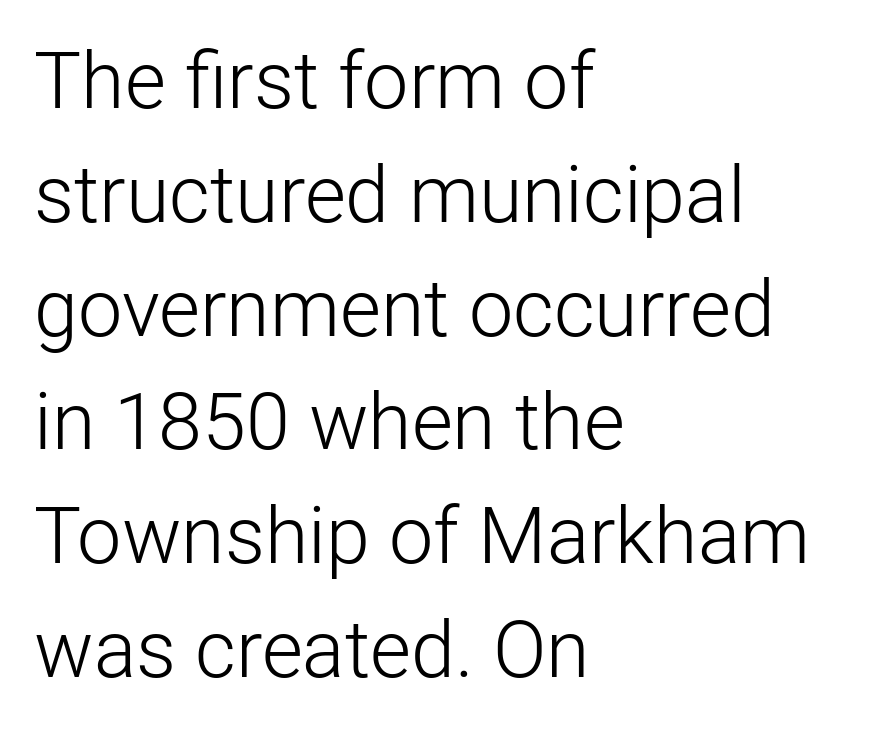
Q: Is the text bold? A: No.
Q: Is the text italic (slanted)? A: No, it is upright.
Q: Is the typeface a serif or a sans-serif typeface? A: Sans-serif.
Q: Is the text underlined? A: No.
Q: How is the paragraph aligned? A: Left-aligned.
Q: Is the spacing between letters normal or unusually wide? A: Normal.
Q: Is the spacing between lines tight, normal or loose? A: Normal.
Q: Width (condensed, normal, or wide)? A: Normal.
Q: Stroke contrast? A: Low.
Q: x-height? A: Medium.
Q: Monospaced? A: No.
